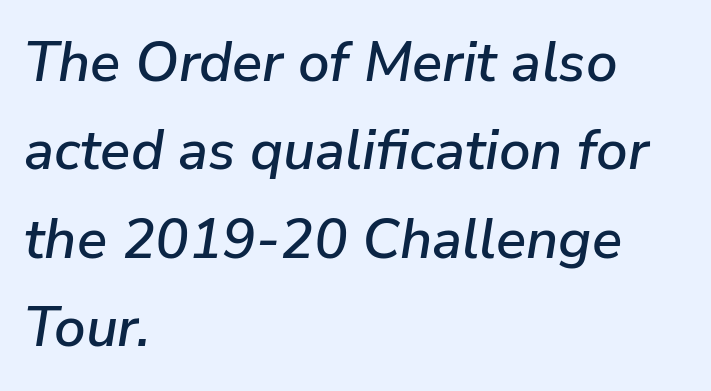
{"italic": "yes", "lean": "right", "slant_degrees": 9, "width": "normal", "stroke_contrast": "low", "x_height": "medium", "monospaced": "no", "underline": "no", "align": "left", "line_spacing": "normal", "line_spacing_ratio": 1.58, "letter_spacing": "normal", "letter_spacing_em": 0.0, "glyph_px": 56}
